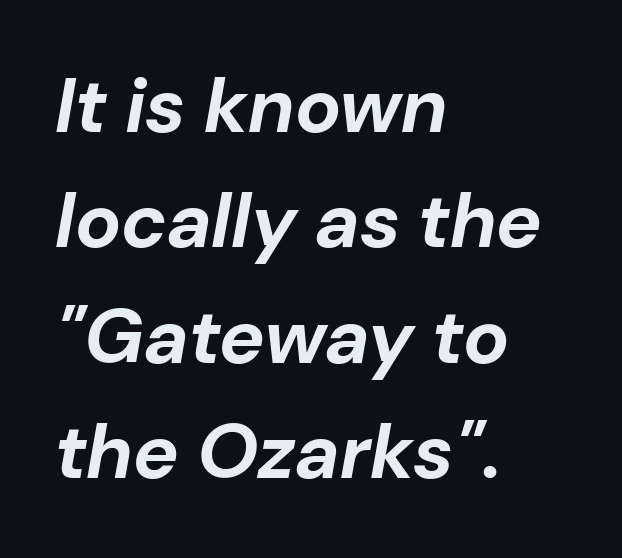
In terms of posture, this sample is oblique. Is this a fixed-width face? No — the glyphs have proportional, varying widths. Notice how descenders clear the ascenders below comfortably — that's standard leading. Observe the ordinary spacing: letters are neighbours, not strangers.
